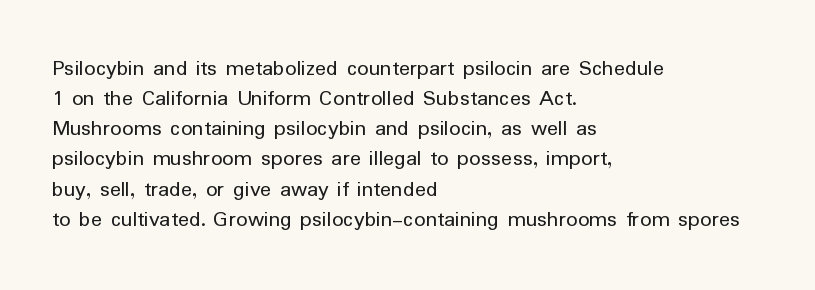
{"italic": "no", "bold": "no", "underline": "no", "align": "left", "line_spacing": "normal", "line_spacing_ratio": 1.31, "letter_spacing": "normal", "letter_spacing_em": 0.0, "glyph_px": 23}
